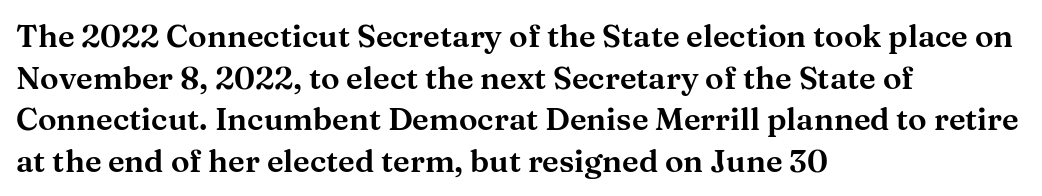
Reading down the block, your eye returns to a fixed left position each line. The glyphs in this specimen are seriffed. The letters sit at their default tracking, neither squeezed nor spread. The block of text has a typical density, with ordinary space between rows. These lines are rendered in a variable-pitch font. The area under the type is left untouched.
